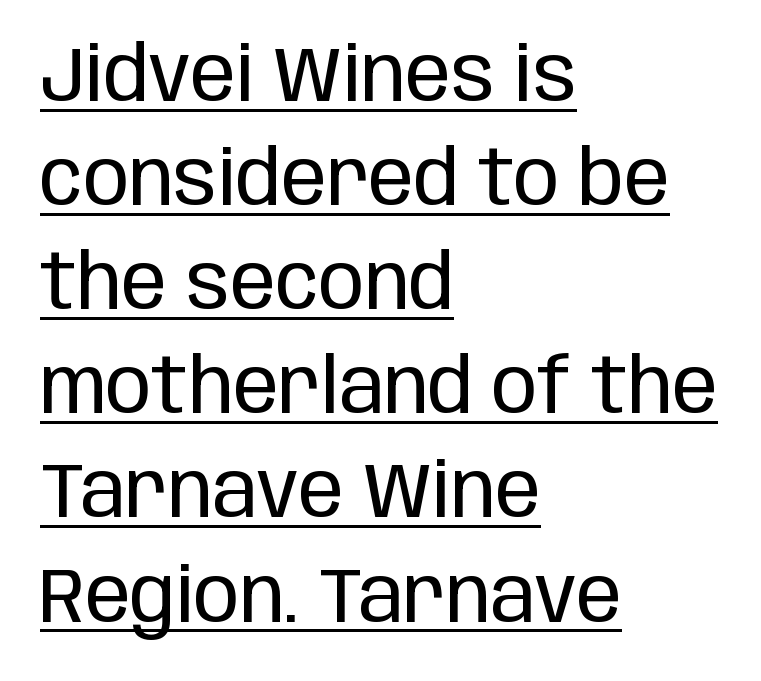
Q: Is the text bold? A: No.
Q: Is the text italic (slanted)? A: No, it is upright.
Q: Is the typeface a serif or a sans-serif typeface? A: Sans-serif.
Q: Is the text underlined? A: Yes.
Q: How is the paragraph aligned? A: Left-aligned.
Q: Is the spacing between letters normal or unusually wide? A: Normal.
Q: Is the spacing between lines tight, normal or loose? A: Normal.
Q: Width (condensed, normal, or wide)? A: Condensed.
Q: Stroke contrast? A: Low.
Q: x-height? A: Large.
Q: Monospaced? A: No.
